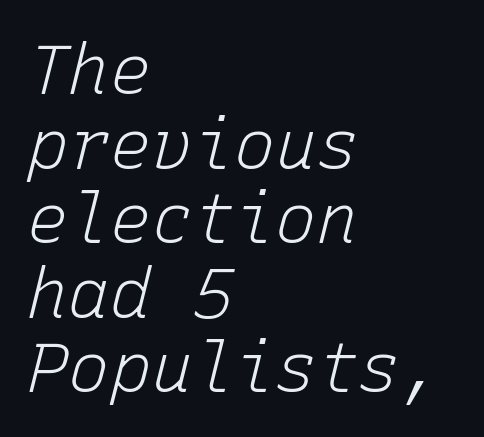
Q: Is the text bold? A: No.
Q: Is the text italic (slanted)? A: Yes, it leans right by about 15 degrees.
Q: Is the text underlined? A: No.
Q: How is the paragraph aligned? A: Left-aligned.
Q: Is the spacing between letters normal or unusually wide? A: Normal.
Q: Is the spacing between lines tight, normal or loose? A: Tight.
Q: Width (condensed, normal, or wide)? A: Normal.
Q: Stroke contrast? A: Low.
Q: x-height? A: Medium.
Q: Monospaced? A: Yes.
